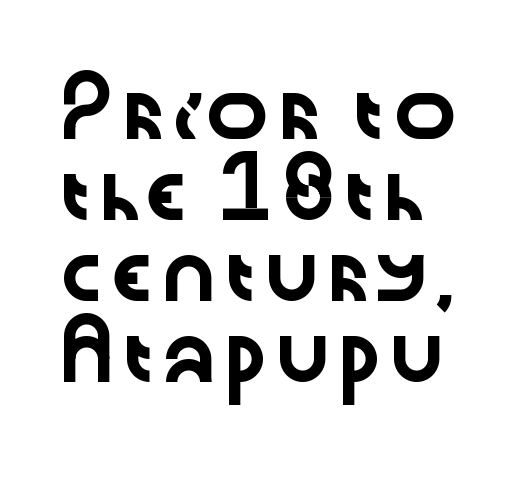
{"serif": "no", "italic": "no", "width": "wide", "stroke_contrast": "low", "x_height": "medium", "monospaced": "no", "underline": "no", "align": "left", "line_spacing": "normal", "line_spacing_ratio": 1.5, "letter_spacing": "normal", "letter_spacing_em": 0.0, "glyph_px": 54}
